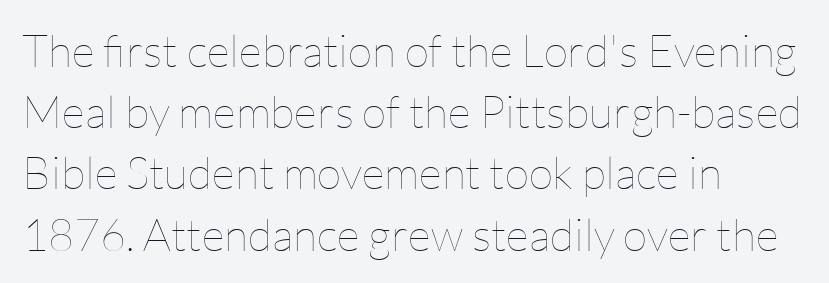
Teacher's note: observe the even left margin — that is flush-left alignment. Decoration check: the copy has no underline. Note the varied advance widths — an 'i' is clearly narrower than an 'm'. Is the letter spacing exaggerated? No — it looks like the ordinary default. Interline gaps are of average width in this sample.
